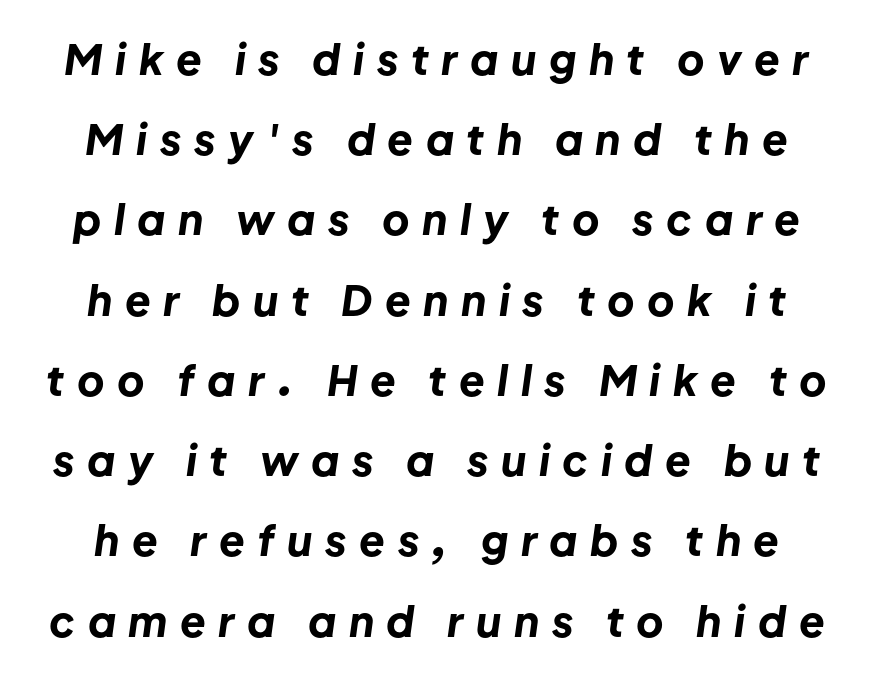
Q: Is the text bold? A: Yes.
Q: Is the text italic (slanted)? A: Yes, it leans right by about 8 degrees.
Q: Is the text underlined? A: No.
Q: Is the spacing between letters normal or unusually wide? A: Unusually wide.
Q: Is the spacing between lines tight, normal or loose? A: Loose.
Q: Width (condensed, normal, or wide)? A: Normal.
Q: Stroke contrast? A: Low.
Q: x-height? A: Medium.
Q: Monospaced? A: No.
